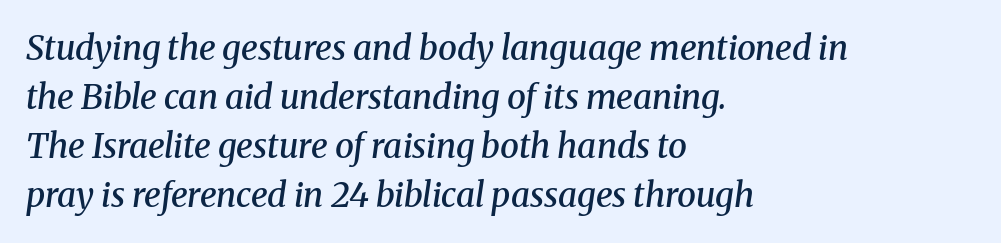
The image shows 34 px semibold serif type, italic (leaning right); set left-aligned, normal line spacing (1.44x), normal letter spacing, not underlined; medium stroke contrast and a medium x-height.
